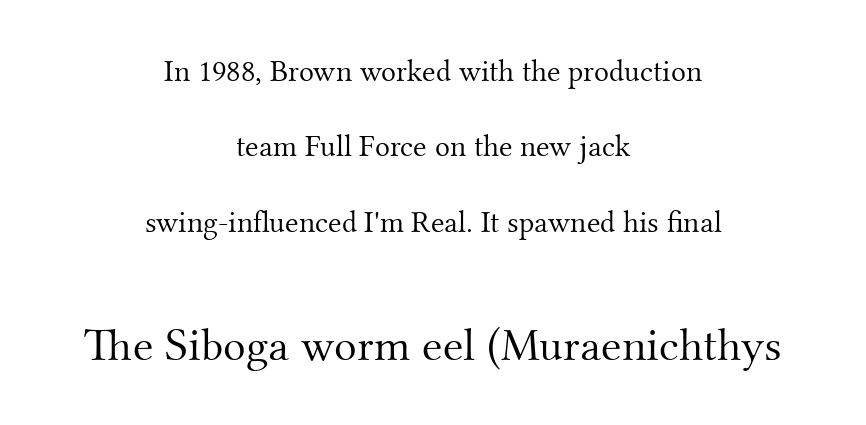
Q: Is the text bold? A: No.
Q: Is the text italic (slanted)? A: No, it is upright.
Q: Is the typeface a serif or a sans-serif typeface? A: Serif.
Q: Is the text underlined? A: No.
Q: How is the paragraph aligned? A: Centered.
Q: Is the spacing between letters normal or unusually wide? A: Normal.
Q: Is the spacing between lines tight, normal or loose? A: Loose.
Q: Which block of text is set in a larger size, the first (top) or the second (bottom)? A: The second (bottom) one.
Q: Width (condensed, normal, or wide)? A: Normal.
Q: Stroke contrast? A: Medium.
Q: x-height? A: Small.
Q: Monospaced? A: No.
